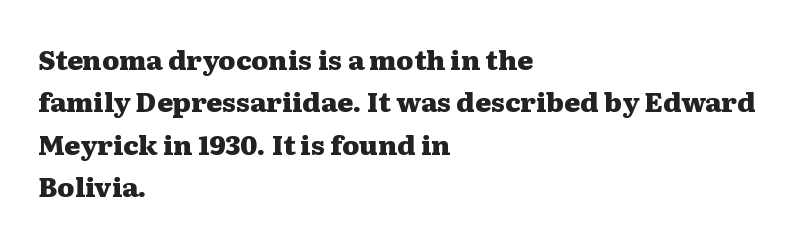
{"italic": "no", "bold": "yes", "underline": "no", "align": "left", "line_spacing": "normal", "line_spacing_ratio": 1.57, "letter_spacing": "normal", "letter_spacing_em": 0.0, "glyph_px": 27}
